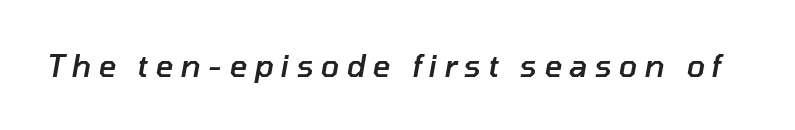
{"italic": "yes", "lean": "right", "slant_degrees": 10, "bold": "semi", "weight": "semibold", "width": "normal", "stroke_contrast": "low", "x_height": "medium", "monospaced": "no", "underline": "no", "letter_spacing": "wide", "letter_spacing_em": 0.22, "glyph_px": 31}
